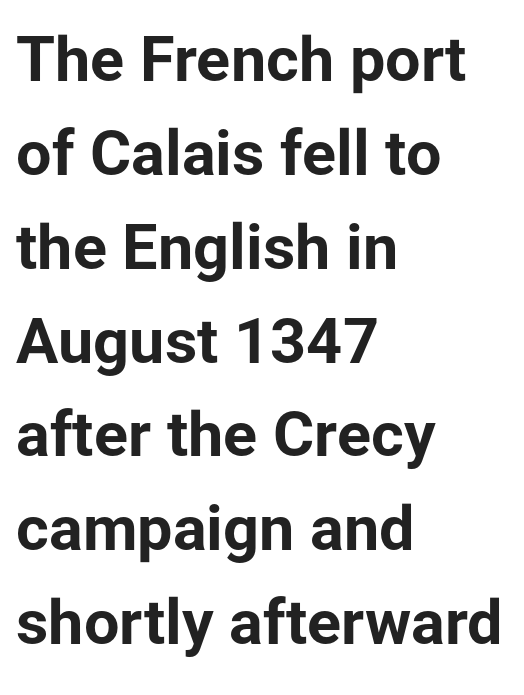
{"serif": "no", "italic": "no", "bold": "yes", "weight": "bold", "width": "normal", "stroke_contrast": "low", "x_height": "medium", "monospaced": "no", "underline": "no", "align": "left", "line_spacing": "normal", "line_spacing_ratio": 1.49, "letter_spacing": "normal", "letter_spacing_em": 0.0, "glyph_px": 63}
